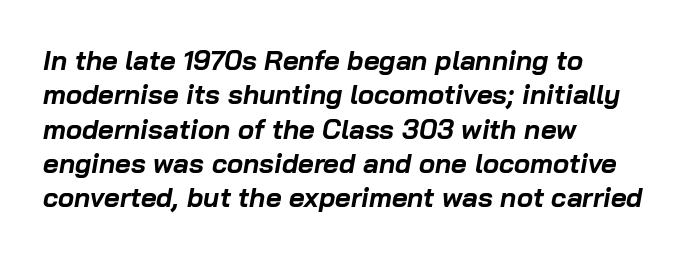
The image shows 27 px bold type, italic (leaning right); set left-aligned, normal line spacing (1.27x), normal letter spacing, not underlined.
